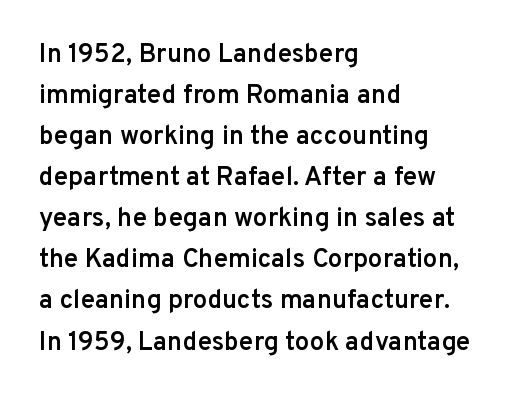
Q: Is the text bold? A: Semi-bold.
Q: Is the text italic (slanted)? A: No, it is upright.
Q: Is the text underlined? A: No.
Q: How is the paragraph aligned? A: Left-aligned.
Q: Is the spacing between letters normal or unusually wide? A: Normal.
Q: Is the spacing between lines tight, normal or loose? A: Normal.
